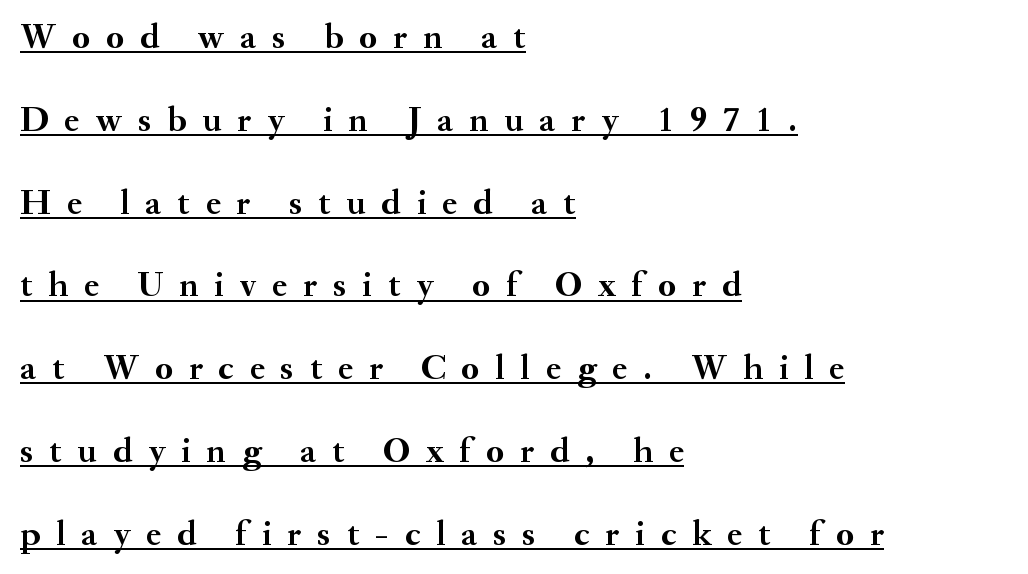
The image shows 36 px semibold serif type, upright; set left-aligned, loose line spacing (2.3x), unusually wide letter spacing (+0.44 em), underlined; medium stroke contrast and a small x-height.
